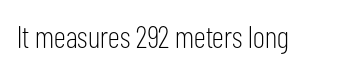
The image shows 31 px light, condensed sans-serif type, upright; set normal letter spacing, not underlined; low stroke contrast and a medium x-height.
